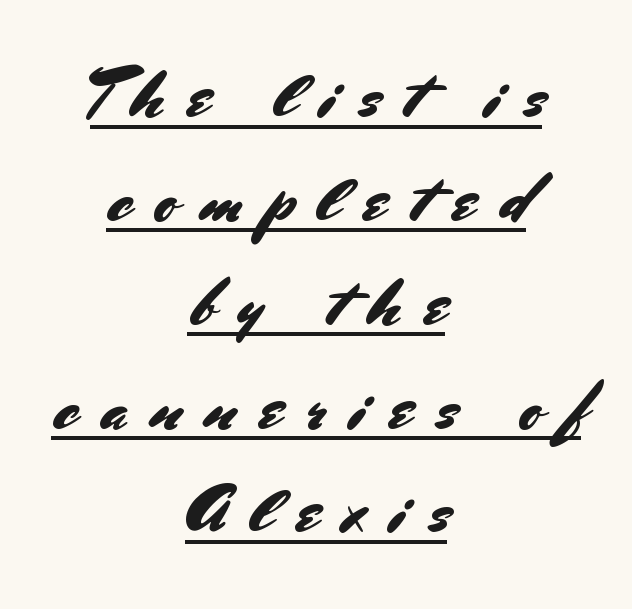
Q: Is the text italic (slanted)? A: Yes.
Q: Is the typeface a serif or a sans-serif typeface? A: Sans-serif.
Q: Is the text underlined? A: Yes.
Q: How is the paragraph aligned? A: Centered.
Q: Is the spacing between letters normal or unusually wide? A: Unusually wide.
Q: Is the spacing between lines tight, normal or loose? A: Normal.
Q: Width (condensed, normal, or wide)? A: Normal.
Q: Stroke contrast? A: Medium.
Q: x-height? A: Small.
Q: Monospaced? A: No.
